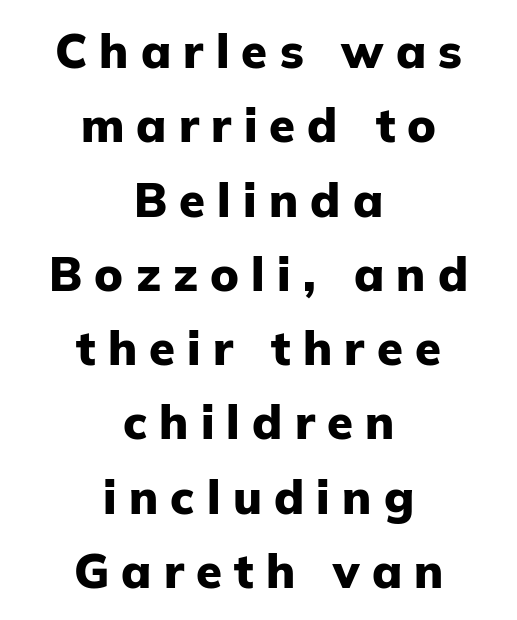
Q: Is the text bold? A: Yes.
Q: Is the text italic (slanted)? A: No, it is upright.
Q: Is the typeface a serif or a sans-serif typeface? A: Sans-serif.
Q: Is the text underlined? A: No.
Q: How is the paragraph aligned? A: Centered.
Q: Is the spacing between letters normal or unusually wide? A: Unusually wide.
Q: Is the spacing between lines tight, normal or loose? A: Normal.
Q: Width (condensed, normal, or wide)? A: Normal.
Q: Stroke contrast? A: Low.
Q: x-height? A: Medium.
Q: Monospaced? A: No.
